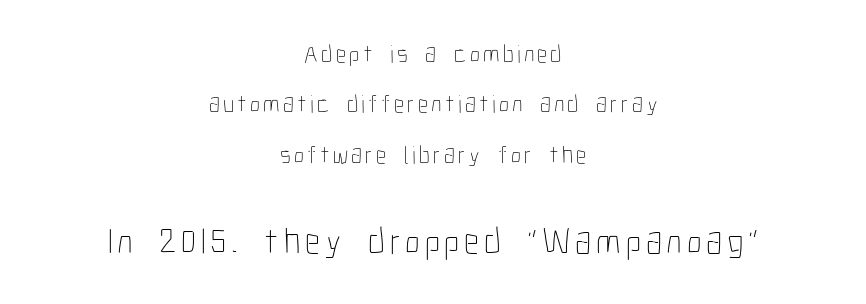
These lines are centered, leaving both edges ragged. Look at the glyph heights: the lower group is clearly the bigger setting. Posture: vertical. This sample trades compactness for vertical openness between lines.
